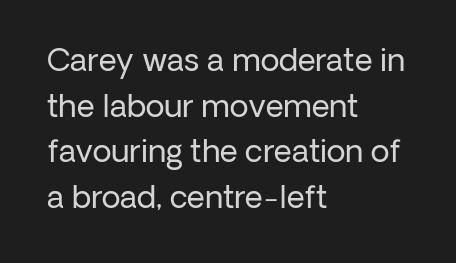
{"serif": "no", "italic": "no", "bold": "no", "weight": "regular", "width": "normal", "stroke_contrast": "low", "x_height": "medium", "monospaced": "no", "underline": "no", "align": "left", "line_spacing": "normal", "line_spacing_ratio": 1.47, "letter_spacing": "normal", "letter_spacing_em": 0.0, "glyph_px": 31}
